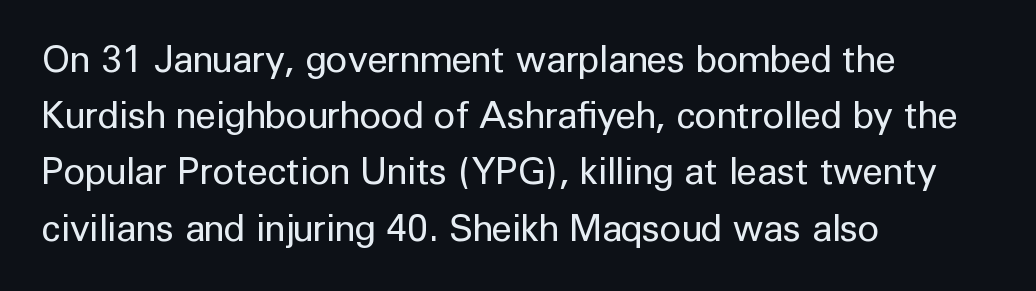
The image shows 37 px regular-weight sans-serif type, upright; set left-aligned, normal line spacing (1.52x), normal letter spacing, not underlined; low stroke contrast and a medium x-height.
